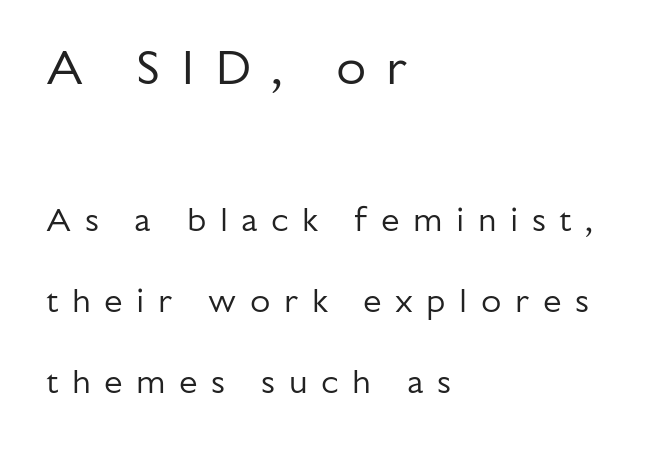
Note the varied advance widths — an 'i' is clearly narrower than an 'm'. Heft: none added — not bold. Bare-footed words on every line. Block one is the big one; block two sits smaller underneath.
